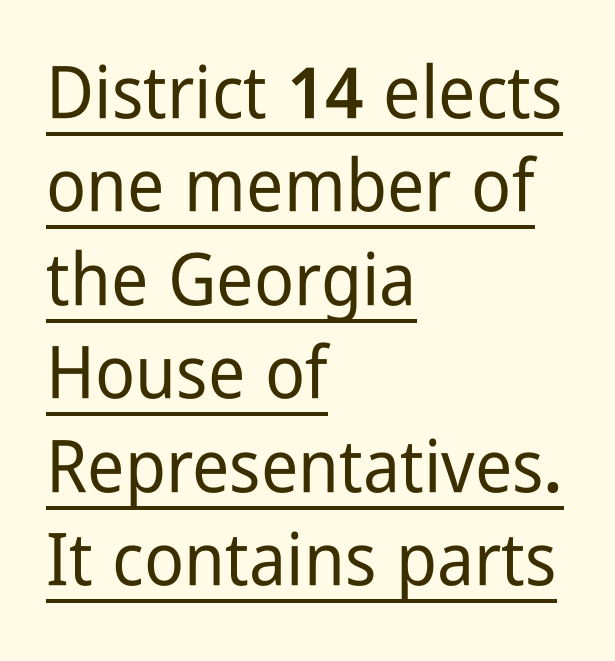
Q: Is the text italic (slanted)? A: No, it is upright.
Q: Is the typeface a serif or a sans-serif typeface? A: Sans-serif.
Q: Is the text underlined? A: Yes.
Q: How is the paragraph aligned? A: Left-aligned.
Q: Is the spacing between letters normal or unusually wide? A: Normal.
Q: Is the spacing between lines tight, normal or loose? A: Normal.
Q: Width (condensed, normal, or wide)? A: Condensed.
Q: Stroke contrast? A: Low.
Q: x-height? A: Medium.
Q: Monospaced? A: No.
